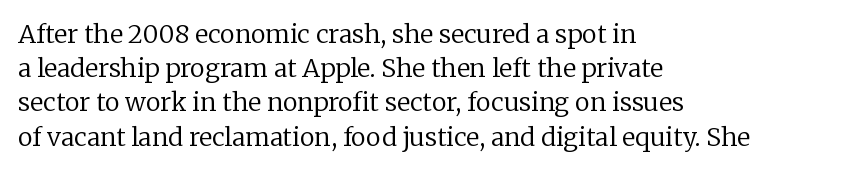
The image shows 25 px text type, upright; set left-aligned, normal line spacing (1.37x), normal letter spacing, not underlined.
